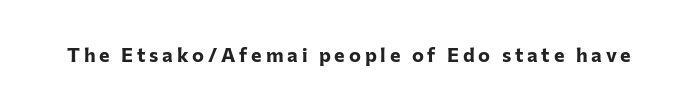
Q: Is the text bold? A: Yes.
Q: Is the text italic (slanted)? A: No, it is upright.
Q: Is the text underlined? A: No.
